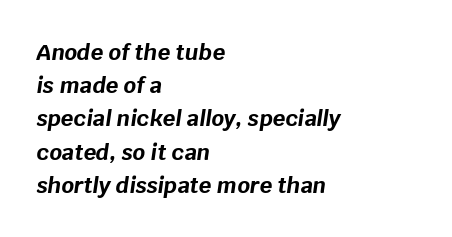
Q: Is the text bold? A: Yes.
Q: Is the text italic (slanted)? A: Yes, it leans right by about 8 degrees.
Q: Is the text underlined? A: No.
Q: How is the paragraph aligned? A: Left-aligned.
Q: Is the spacing between letters normal or unusually wide? A: Normal.
Q: Is the spacing between lines tight, normal or loose? A: Normal.
